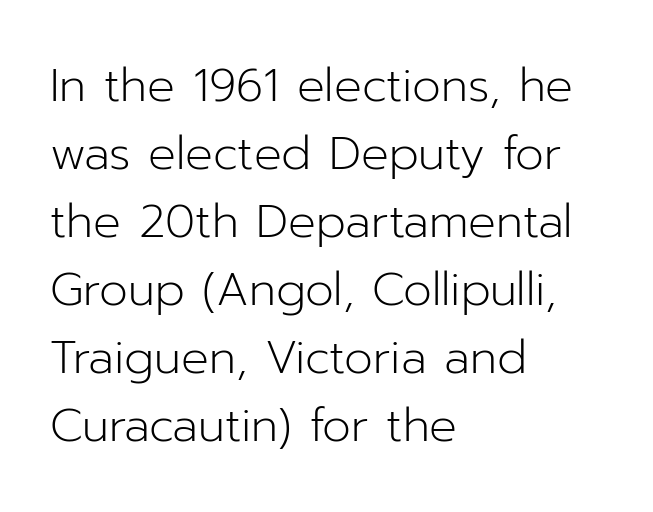
Students, note that the glyphs here touch the page at normal intervals. Posture: vertical. Font category for this specimen: sans-serif. Is this a fixed-width face? No — the glyphs have proportional, varying widths.
